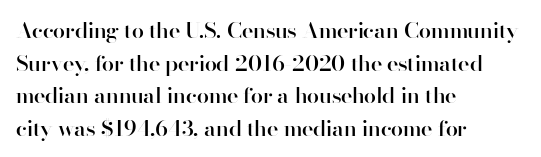
Q: Is the text bold? A: Semi-bold.
Q: Is the text italic (slanted)? A: No, it is upright.
Q: Is the text underlined? A: No.
Q: How is the paragraph aligned? A: Left-aligned.
Q: Is the spacing between letters normal or unusually wide? A: Normal.
Q: Is the spacing between lines tight, normal or loose? A: Normal.
